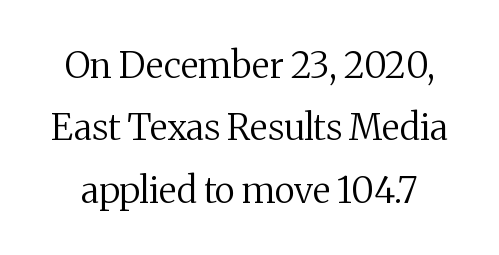
{"serif": "yes", "italic": "no", "bold": "no", "weight": "regular", "width": "normal", "stroke_contrast": "medium", "x_height": "medium", "monospaced": "no", "underline": "no", "line_spacing_ratio": 1.73, "letter_spacing": "normal", "letter_spacing_em": 0.0, "glyph_px": 36}
